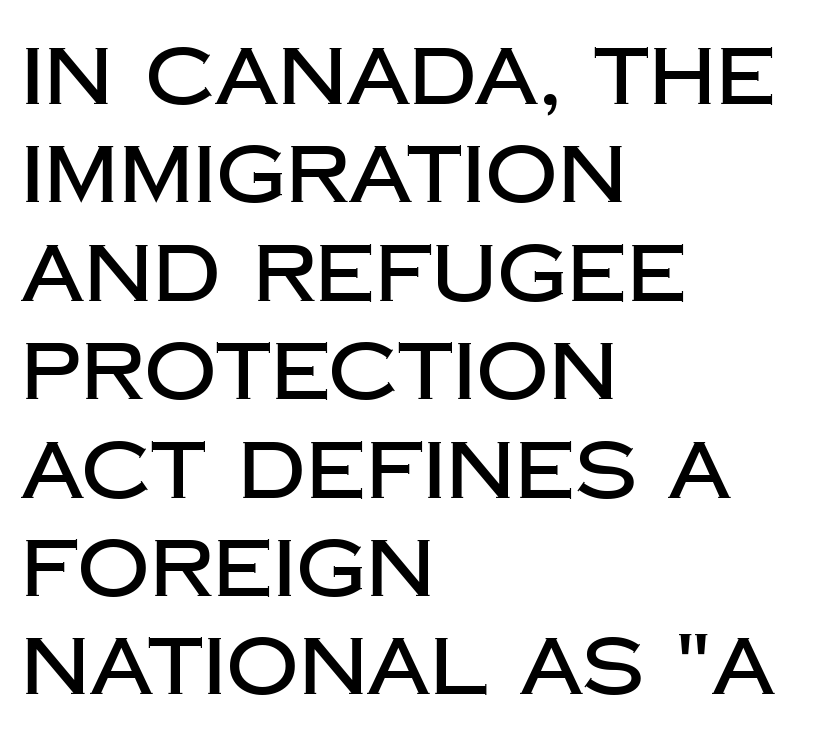
{"serif": "no", "italic": "no", "width": "normal", "stroke_contrast": "low", "x_height": "large", "monospaced": "no", "underline": "no", "align": "left", "line_spacing_ratio": 1.23, "letter_spacing": "normal", "letter_spacing_em": 0.0, "glyph_px": 80}
